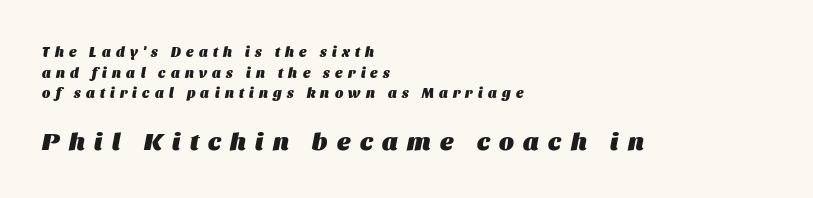
Q: Is the text bold? A: Yes.
Q: Is the text italic (slanted)? A: Yes, it leans right by about 11 degrees.
Q: Is the text underlined? A: No.
Q: How is the paragraph aligned? A: Left-aligned.
Q: Is the spacing between letters normal or unusually wide? A: Unusually wide.
Q: Is the spacing between lines tight, normal or loose? A: Normal.
Q: Which block of text is set in a larger size, the first (top) or the second (bottom)? A: The second (bottom) one.
